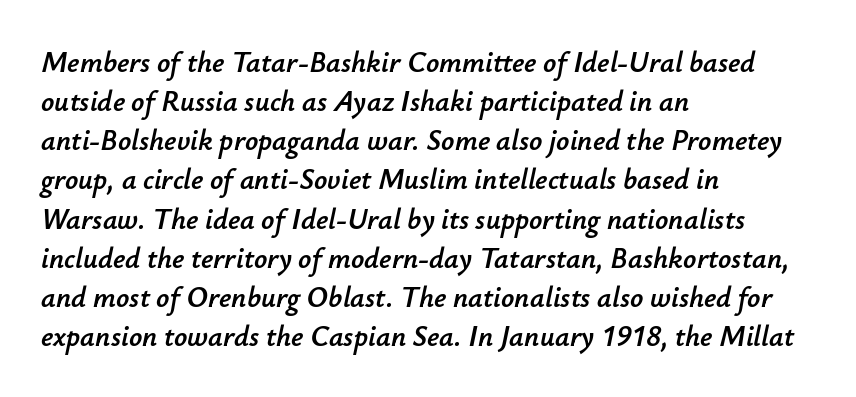
The image shows 29 px text type, italic (leaning right); set left-aligned, normal line spacing (1.35x), normal letter spacing, not underlined; low stroke contrast and a small x-height.
